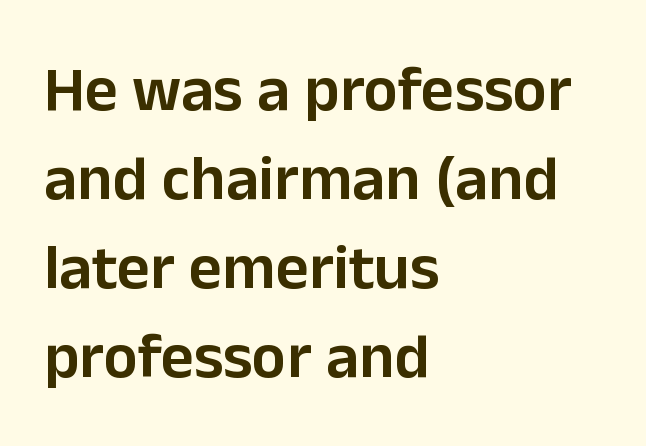
There is no visible air inserted between adjacent glyphs. Notice how the passage keeps a crisp vertical edge on the left only. Regarding leading, the lines here are spaced in the standard way. Underline: absent. I'd describe the lettering as semibold — firm but not a full bold.
